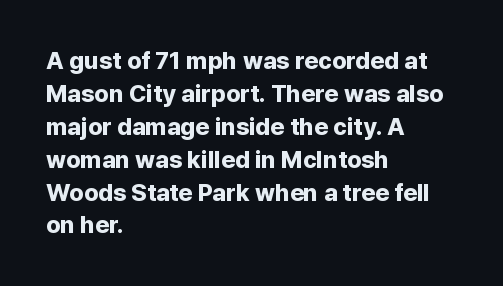
Q: Is the text bold? A: Yes.
Q: Is the text italic (slanted)? A: No, it is upright.
Q: Is the text underlined? A: No.
Q: How is the paragraph aligned? A: Left-aligned.
Q: Is the spacing between letters normal or unusually wide? A: Normal.
Q: Is the spacing between lines tight, normal or loose? A: Normal.
